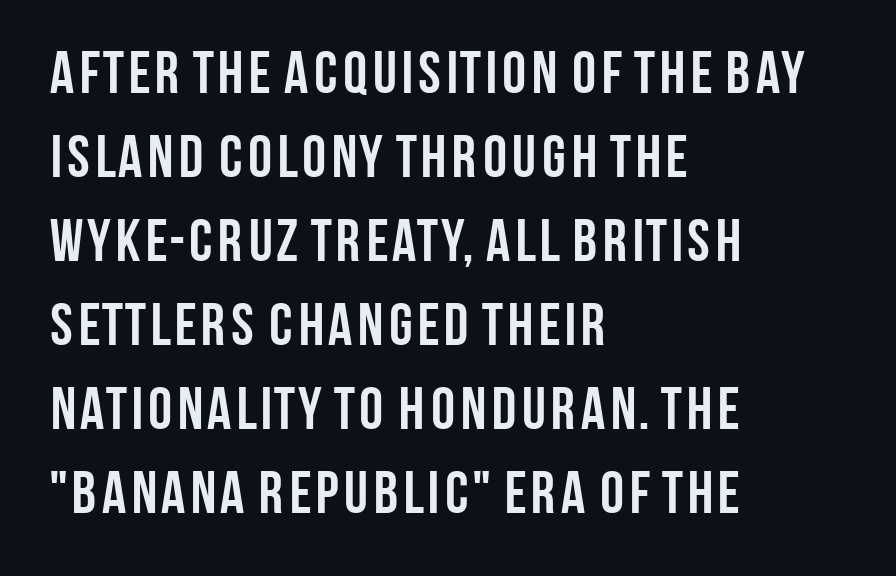
Q: Is the text bold? A: Yes.
Q: Is the text italic (slanted)? A: No, it is upright.
Q: Is the typeface a serif or a sans-serif typeface? A: Sans-serif.
Q: Is the text underlined? A: No.
Q: How is the paragraph aligned? A: Left-aligned.
Q: Is the spacing between letters normal or unusually wide? A: Normal.
Q: Is the spacing between lines tight, normal or loose? A: Normal.
Q: Width (condensed, normal, or wide)? A: Condensed.
Q: Stroke contrast? A: Low.
Q: x-height? A: Large.
Q: Monospaced? A: No.
